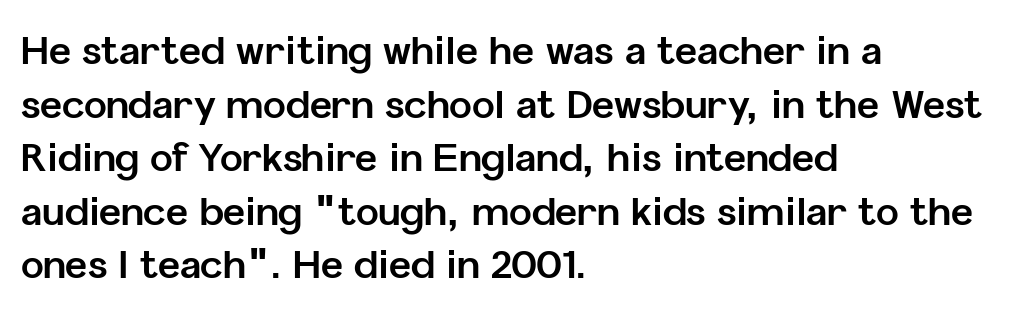
Short and long lines alike share a common starting point at left. Observe the absence of serifs on each vertical stroke in this sample. A typesetter would mark this as roman, not italic. The rendering uses a moderate line-height, typical for paragraphs. Proportional: the letters do not fall into vertical columns.
